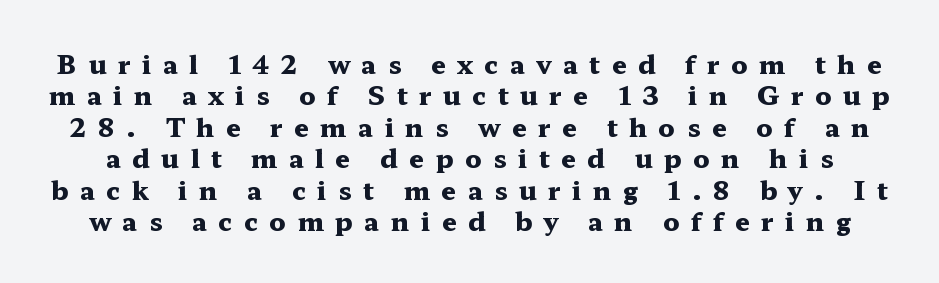
{"italic": "no", "bold": "yes", "underline": "no", "line_spacing_ratio": 1.21, "letter_spacing": "wide", "letter_spacing_em": 0.44, "glyph_px": 26}
